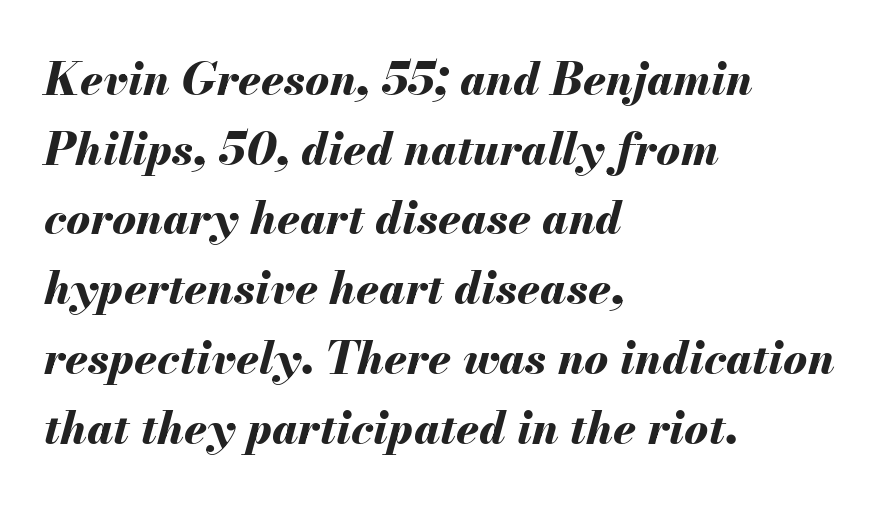
What stands out about the letter spacing? Nothing — it is the standard amount. Quick note: interline space is typical. Is the type bold? Yes — the strokes are clearly thick and heavy. Character widths vary here, with narrow letters taking less room than wide ones.
